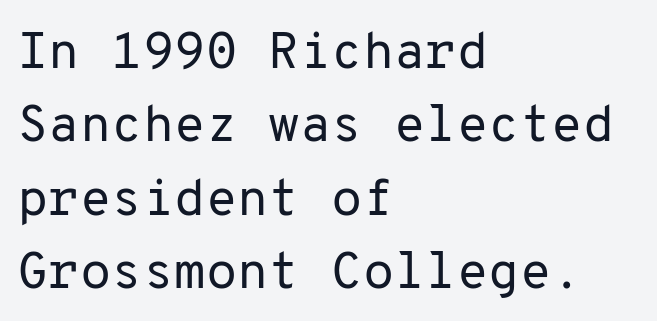
Each letter, wide or thin by design, is forced into the same width here. A student would call this left alignment; a typographer would say flush left, rag right. Leading matches the norm, producing a regular column. The characters display no serif detailing; their extremities are plain. Does the lettering tilt? It doesn't — this is upright.
